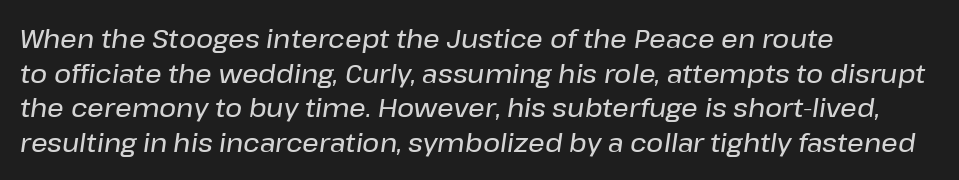
The image shows 26 px text type, italic (leaning right); set left-aligned, normal line spacing (1.33x), normal letter spacing, not underlined.
